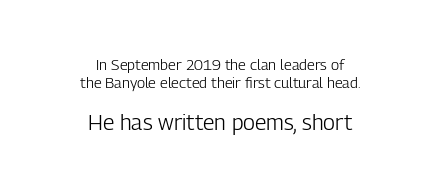
The baseline area is clear. Character size in the trailing block exceeds that of the leading block. The line texture is even and compact thanks to regular tracking. Layout note: lines centered.
